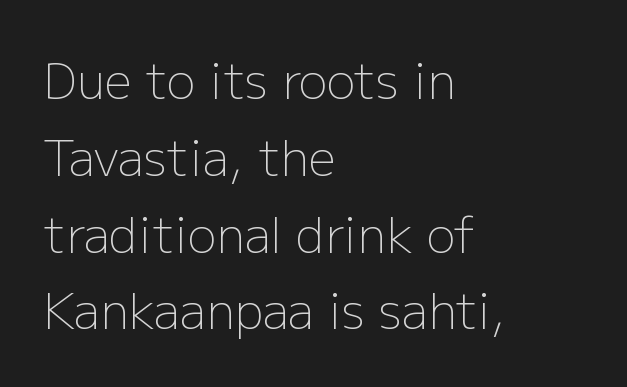
The letters sit at their default tracking, neither squeezed nor spread. The lines sit at an ordinary, default distance from one another. Check the space under the baseline: it is left empty. The specimen reads as upright at a glance.
